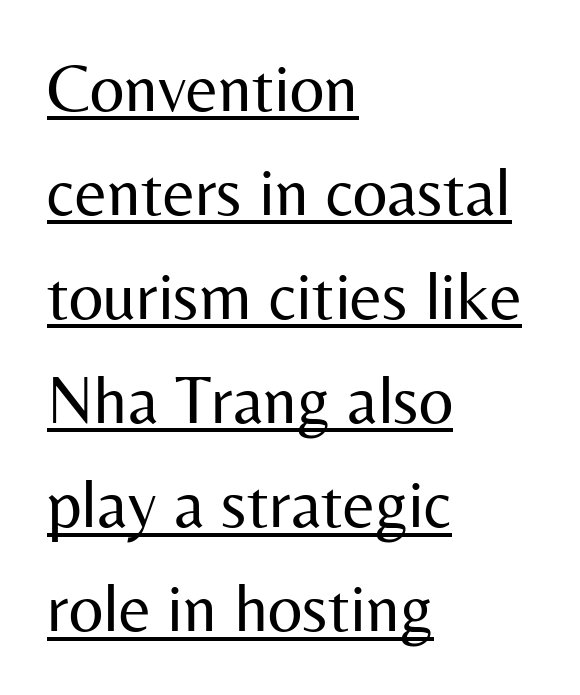
The image shows 68 px regular-weight sans-serif type, upright; set left-aligned, normal line spacing (1.53x), normal letter spacing, underlined; medium stroke contrast and a medium x-height.
